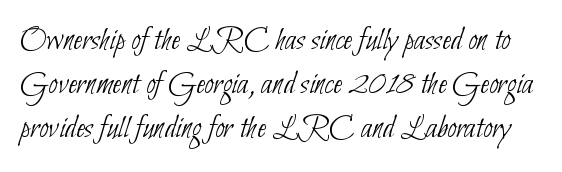
The image shows 33 px thin, condensed sans-serif type; set normal line spacing (1.34x), normal letter spacing, not underlined; low stroke contrast and a small x-height.
